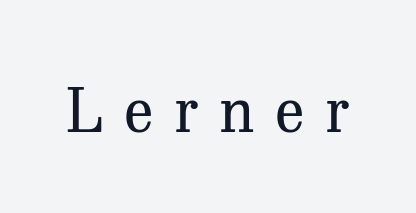
The image shows 61 px regular-weight serif type, upright; set unusually wide letter spacing (+0.34 em), not underlined; medium stroke contrast and a medium x-height.
